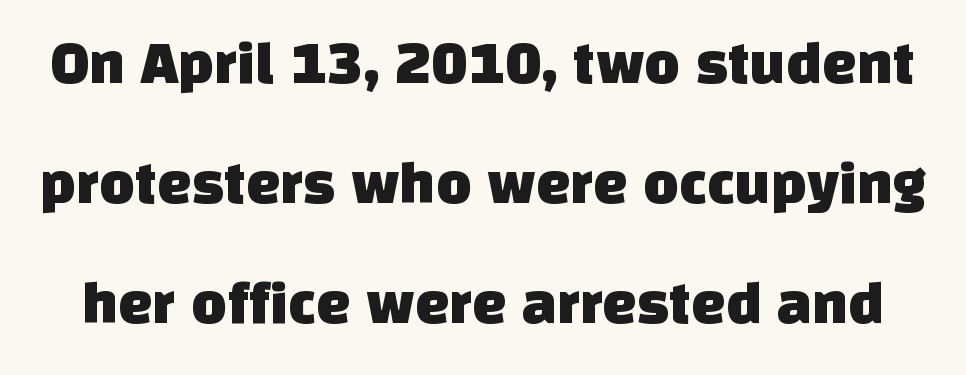
The image shows 61 px sans-serif type; set loose line spacing (1.97x), normal letter spacing, not underlined; low stroke contrast and a large x-height.
